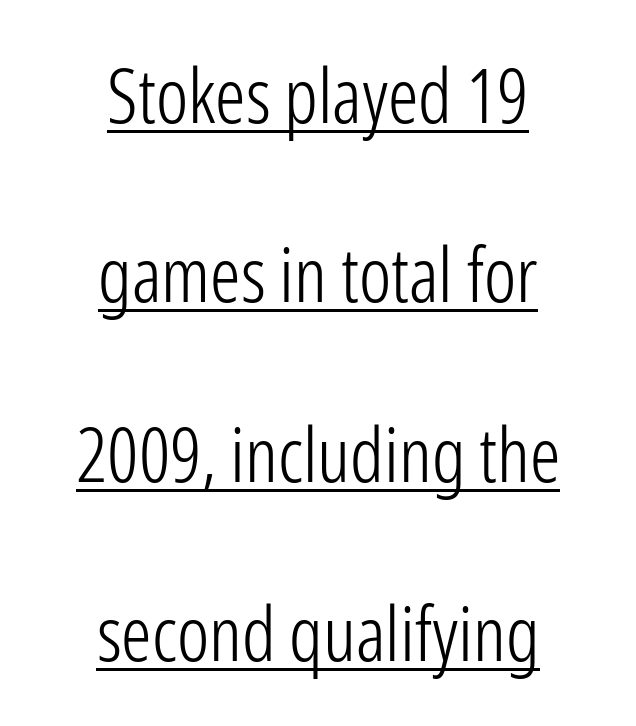
Short note: letters normally spaced. Nothing heavy about these letters — not bold at all. A typesetter would call this proportional, since set widths differ per character. Interline gaps are noticeably wide in this sample. Decoration check: the copy is underlined.
